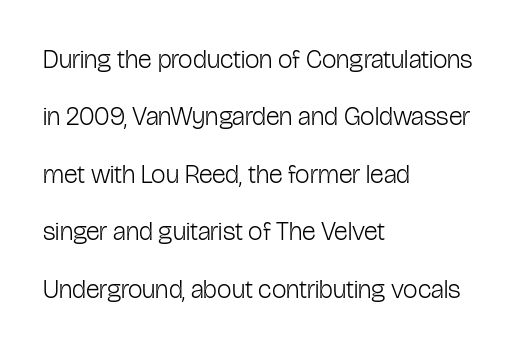
You could call the tracking neutral — neither tight nor loose. The specimen omits any rule beneath the text block's lines. The rag falls on the right side of this text block. Stroke thickness stays within the range of a standard reading face or lighter. Italic: no, the glyphs are upright roman.
